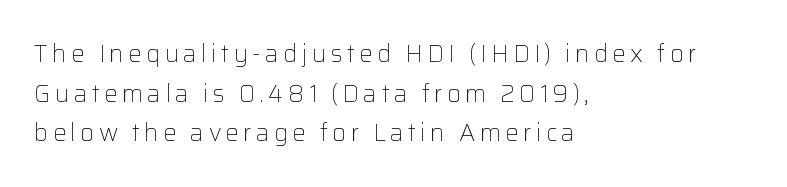
The image shows 24 px text type, upright; set left-aligned, normal line spacing (1.65x), not underlined.
